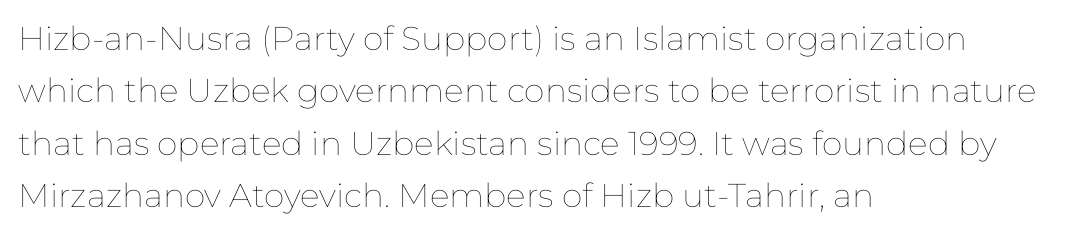
The image shows 33 px thin type, upright; set left-aligned, normal line spacing (1.59x), normal letter spacing, not underlined; low stroke contrast and a medium x-height.
